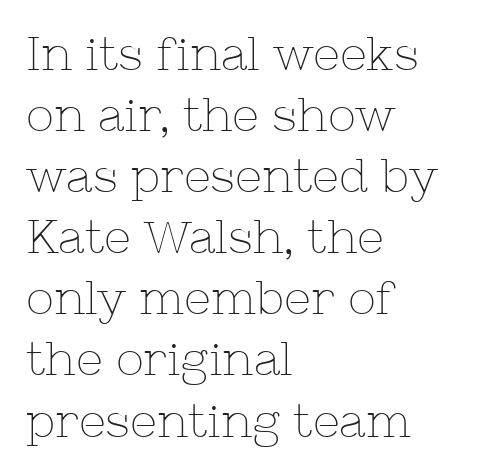
Glyph-to-glyph distance matches everyday printed text. Bare-footed words on every line. The font is comparable to plain body text, perhaps lighter. Each letter's strokes conclude with small projecting serifs.
